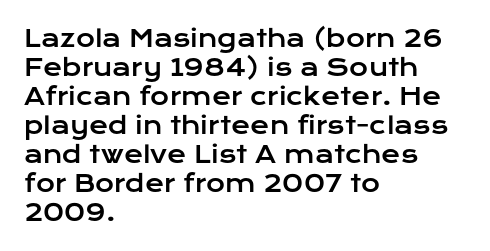
{"italic": "no", "underline": "no", "align": "left", "line_spacing": "normal", "line_spacing_ratio": 1.26, "letter_spacing": "normal", "letter_spacing_em": 0.0, "glyph_px": 23}
